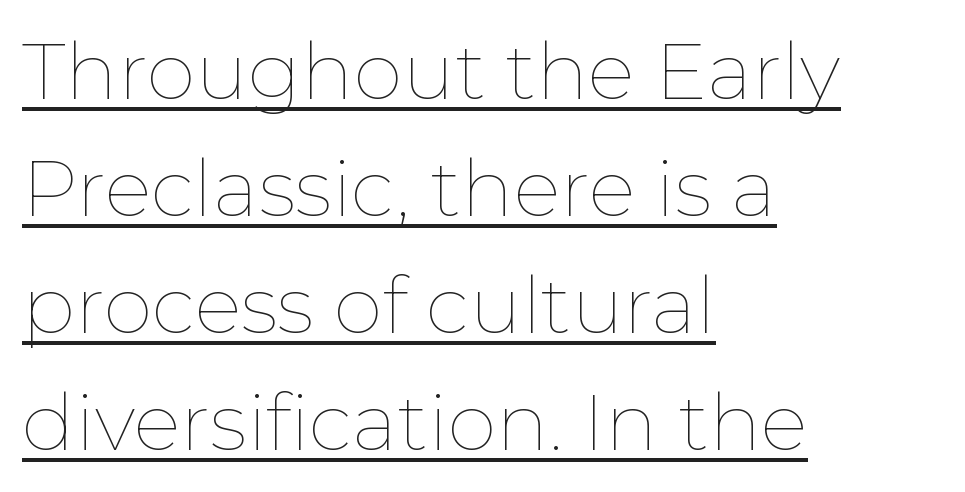
Q: Is the text bold? A: No.
Q: Is the text italic (slanted)? A: No, it is upright.
Q: Is the text underlined? A: Yes.
Q: How is the paragraph aligned? A: Left-aligned.
Q: Is the spacing between letters normal or unusually wide? A: Normal.
Q: Is the spacing between lines tight, normal or loose? A: Normal.
Q: Width (condensed, normal, or wide)? A: Normal.
Q: Stroke contrast? A: Low.
Q: x-height? A: Medium.
Q: Monospaced? A: No.
